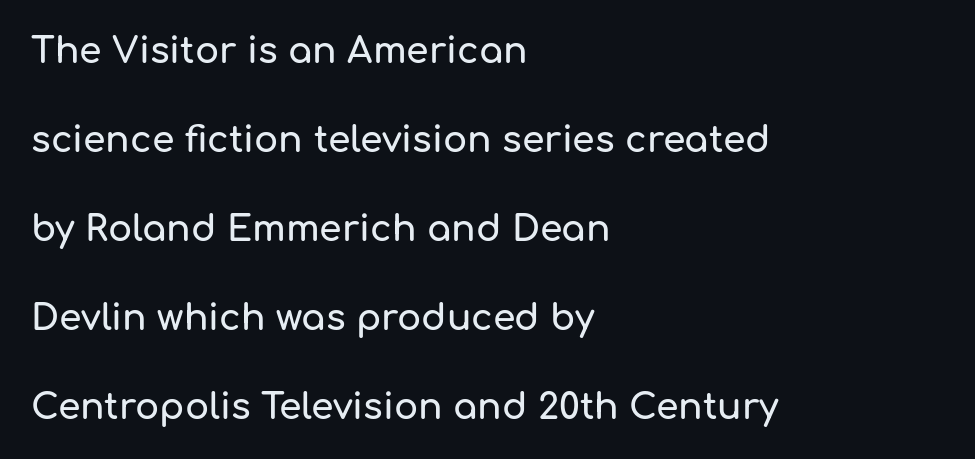
{"serif": "no", "italic": "no", "width": "normal", "stroke_contrast": "low", "x_height": "medium", "monospaced": "no", "underline": "no", "align": "left", "line_spacing": "loose", "line_spacing_ratio": 2.47, "letter_spacing": "normal", "letter_spacing_em": 0.0, "glyph_px": 36}
